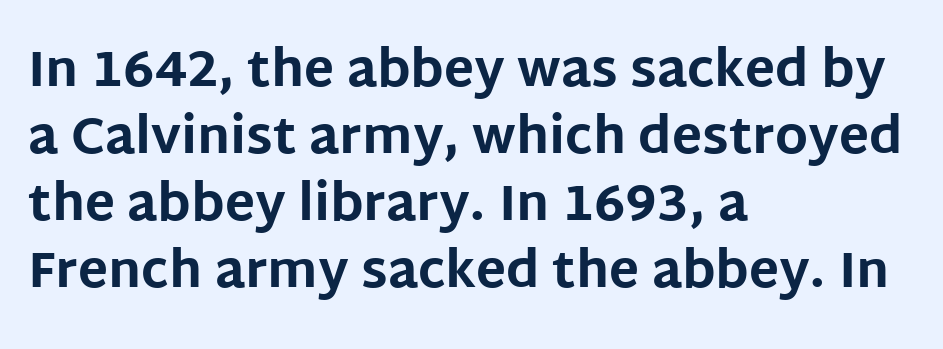
Q: Is the text bold? A: Yes.
Q: Is the text italic (slanted)? A: No, it is upright.
Q: Is the typeface a serif or a sans-serif typeface? A: Sans-serif.
Q: Is the text underlined? A: No.
Q: How is the paragraph aligned? A: Left-aligned.
Q: Is the spacing between letters normal or unusually wide? A: Normal.
Q: Is the spacing between lines tight, normal or loose? A: Normal.
Q: Width (condensed, normal, or wide)? A: Normal.
Q: Stroke contrast? A: Low.
Q: x-height? A: Large.
Q: Monospaced? A: No.
